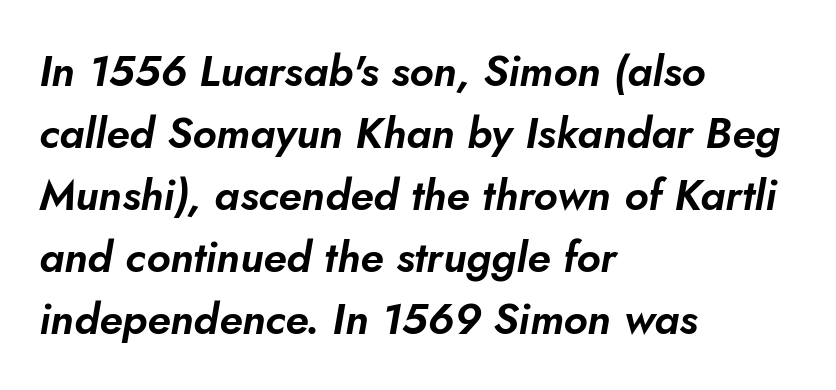
The line texture is even and compact thanks to regular tracking. Check under the words: just untouched page. Honestly, the row spacing looks completely unremarkable. In terms of posture, this sample is oblique.
